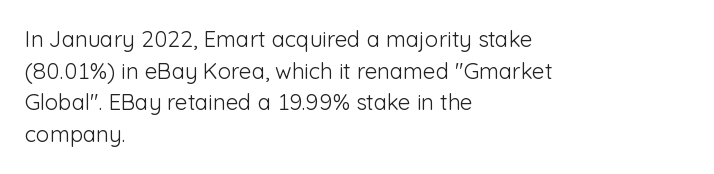
Ordinary non-slanted type is in use. Whoever set this chose a conventional vertical rhythm. Nothing unusual about the tracking: characters are spaced as the font intends. Every row of glyphs begins at an identical x-position on the left.
